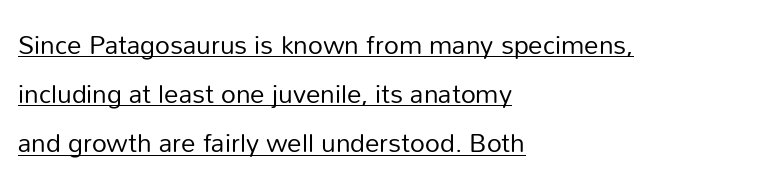
Line beginnings align vertically; line endings do not. The letterforms sit shoulder to shoulder at normal distance. The weight would be labelled regular, book, light, or lighter still. Glance below the letters and you will spot a drawn line. Characters remain perfectly vertical along every line.
